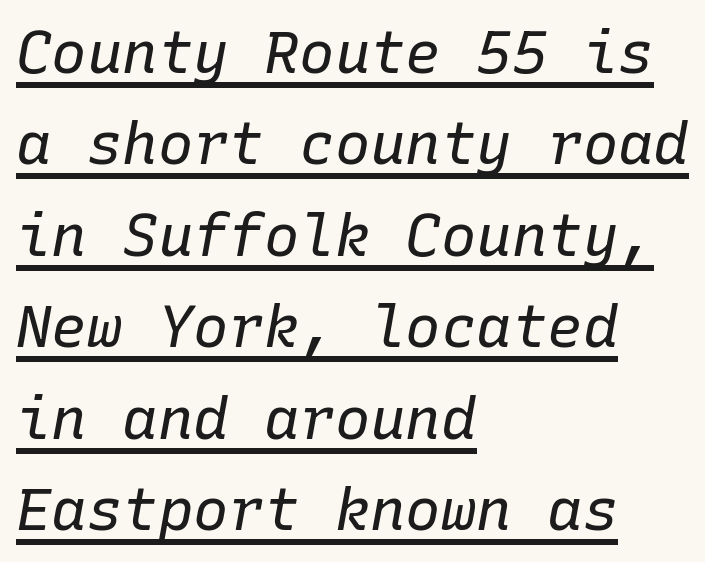
{"italic": "yes", "lean": "right", "slant_degrees": 10, "bold": "no", "weight": "regular", "width": "normal", "stroke_contrast": "low", "x_height": "medium", "monospaced": "yes", "underline": "yes", "align": "left", "line_spacing": "normal", "line_spacing_ratio": 1.55, "letter_spacing": "normal", "letter_spacing_em": 0.0, "glyph_px": 59}
